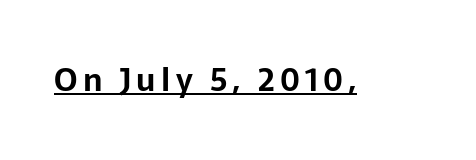
The type family on display is of the sans-serif kind. Has an underline been added? It has. It's the straight-up-and-down kind of type. This sample has the flowing, uneven cadence of proportional lettering.
